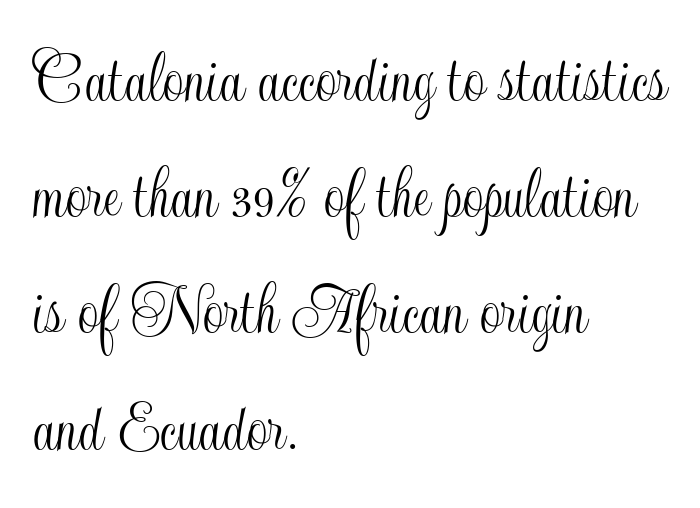
{"width": "condensed", "x_height": "small", "monospaced": "no", "underline": "no", "align": "left", "line_spacing": "normal", "line_spacing_ratio": 1.57, "letter_spacing": "normal", "letter_spacing_em": 0.0, "glyph_px": 74}
